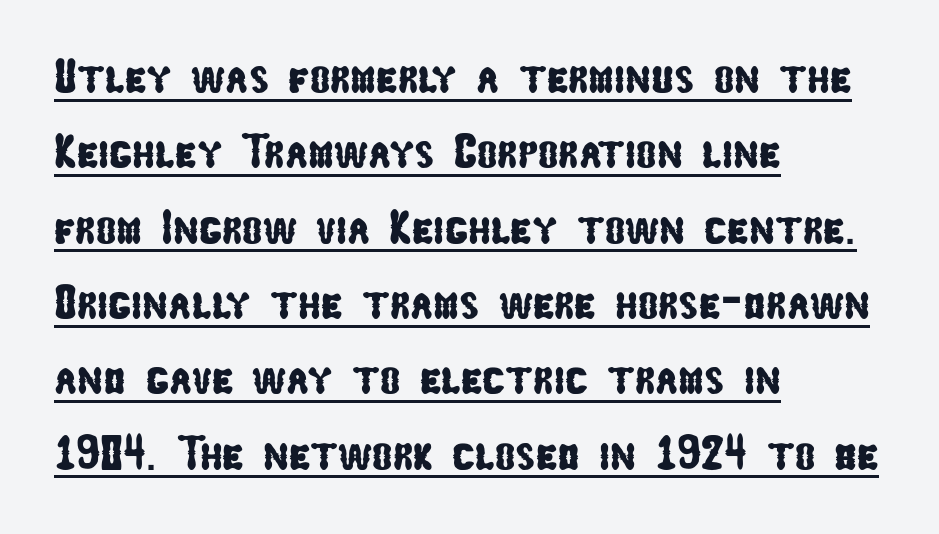
No feet cap the strokes, marking this as sans-serif type. Varying glyph widths throughout — classic text-font behaviour. Does a line run under the words? Yes, clearly. The line texture is even and compact thanks to regular tracking. Baseline-to-baseline distance is the conventional proportion of letter height.
